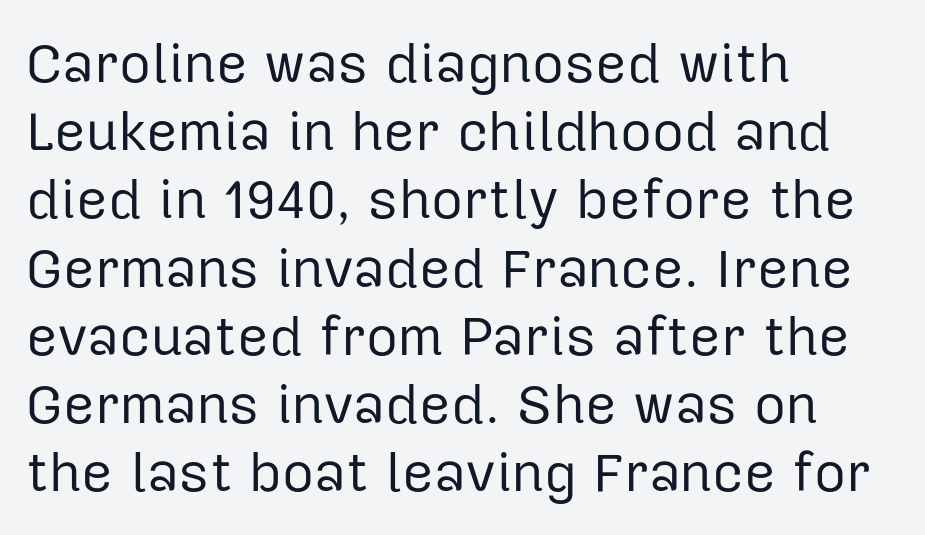
{"serif": "no", "italic": "no", "bold": "no", "weight": "regular", "width": "normal", "stroke_contrast": "low", "x_height": "medium", "monospaced": "no", "underline": "no", "align": "left", "line_spacing_ratio": 1.24, "letter_spacing": "normal", "letter_spacing_em": 0.0, "glyph_px": 55}
